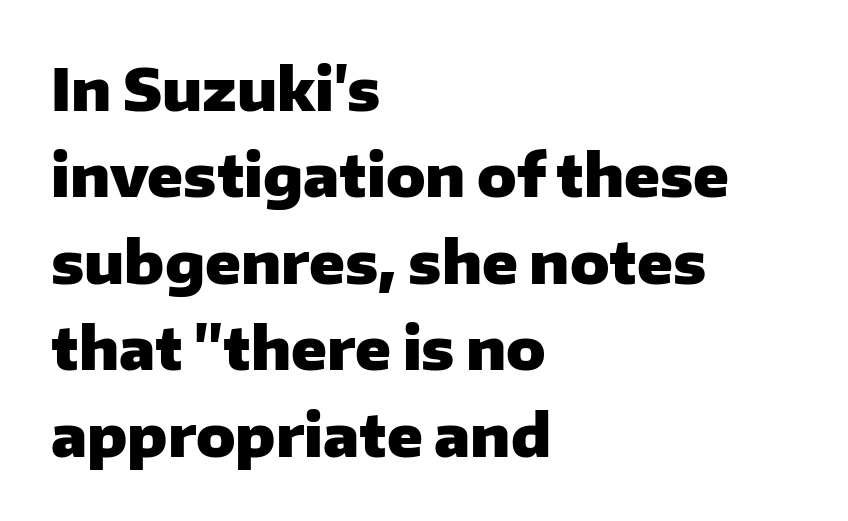
The image shows 58 px heavy sans-serif type, upright; set left-aligned, normal line spacing (1.49x), normal letter spacing, not underlined; low stroke contrast and a medium x-height.
